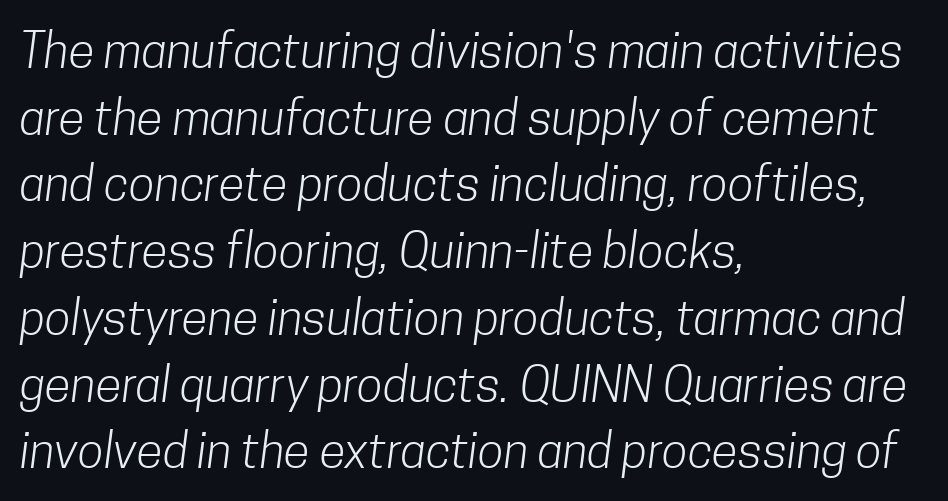
Q: Is the text bold? A: No.
Q: Is the typeface a serif or a sans-serif typeface? A: Sans-serif.
Q: Is the text underlined? A: No.
Q: How is the paragraph aligned? A: Left-aligned.
Q: Is the spacing between letters normal or unusually wide? A: Normal.
Q: Is the spacing between lines tight, normal or loose? A: Normal.
Q: Width (condensed, normal, or wide)? A: Condensed.
Q: Stroke contrast? A: Low.
Q: x-height? A: Medium.
Q: Monospaced? A: No.
